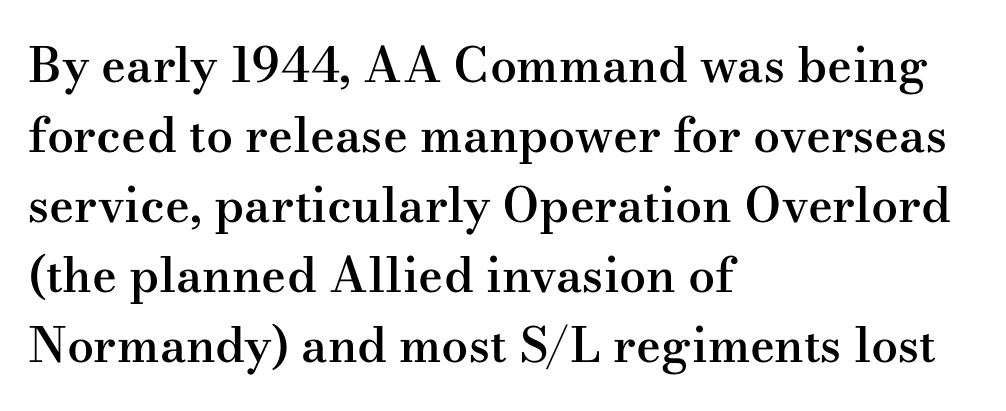
Q: Is the text bold? A: Semi-bold.
Q: Is the text italic (slanted)? A: No, it is upright.
Q: Is the typeface a serif or a sans-serif typeface? A: Serif.
Q: Is the text underlined? A: No.
Q: How is the paragraph aligned? A: Left-aligned.
Q: Is the spacing between letters normal or unusually wide? A: Normal.
Q: Is the spacing between lines tight, normal or loose? A: Normal.
Q: Width (condensed, normal, or wide)? A: Wide.
Q: Stroke contrast? A: Medium.
Q: x-height? A: Small.
Q: Monospaced? A: No.
